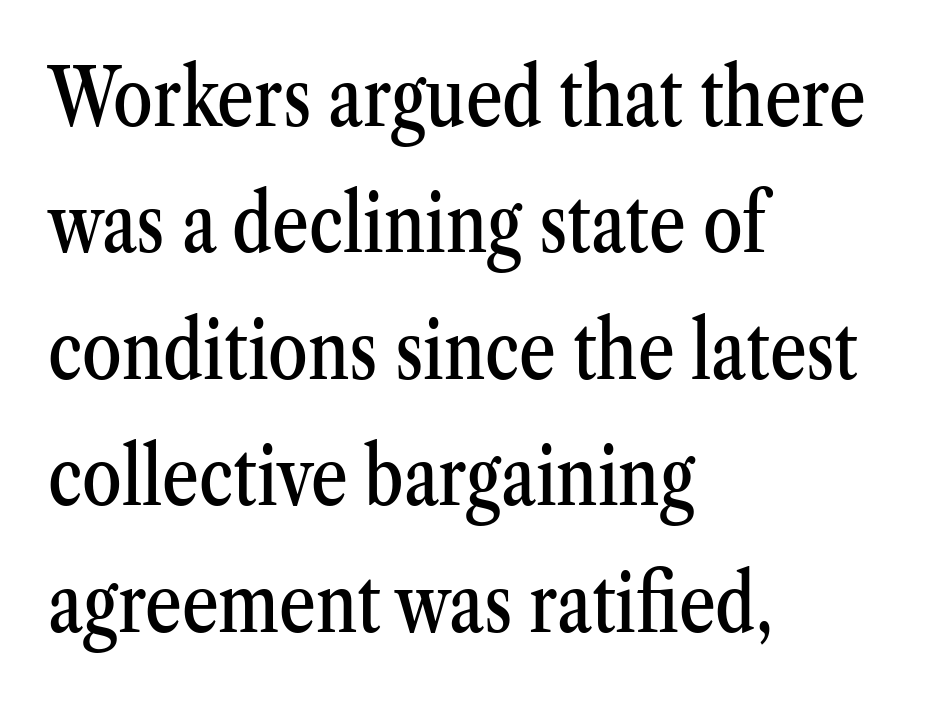
The designer went with a serif here, giving each stem small feet. If you measured baseline to baseline, you'd find a middling distance. The passage is arranged the way most books set body copy — flush left. Tracking value appears to be zero — textbook default spacing. If you drew a line through each stem, it would be perfectly vertical. Varying glyph widths throughout — classic text-font behaviour.
